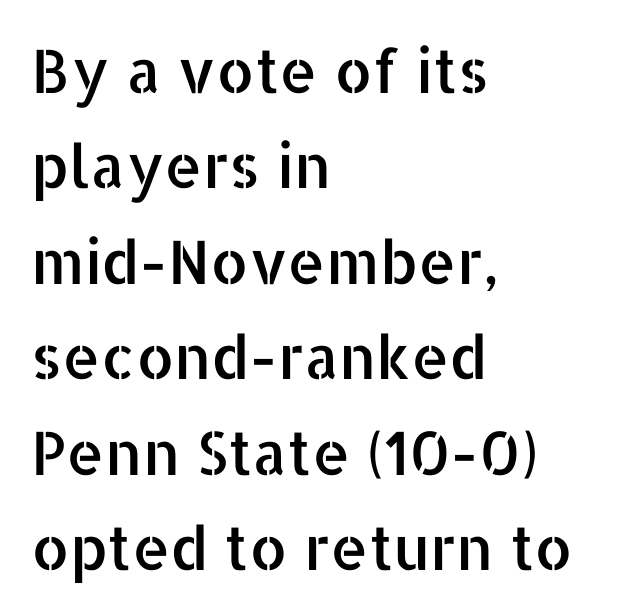
The image shows 60 px sans-serif type, upright; set left-aligned, normal line spacing (1.59x), normal letter spacing, not underlined; low stroke contrast and a medium x-height.
